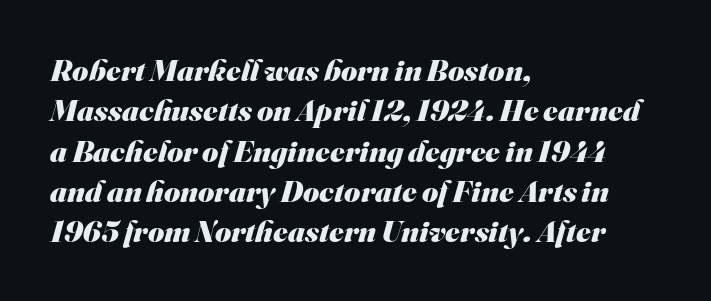
If you drew a ruler down the left edge, every line would touch it. Standard letterfit; no display-style spreading of the glyphs. These lines are rendered in a variable-pitch font. Its strokes are broad and dark, the hallmark of bold type. The font family rendered here belongs to the sans-serif group.
